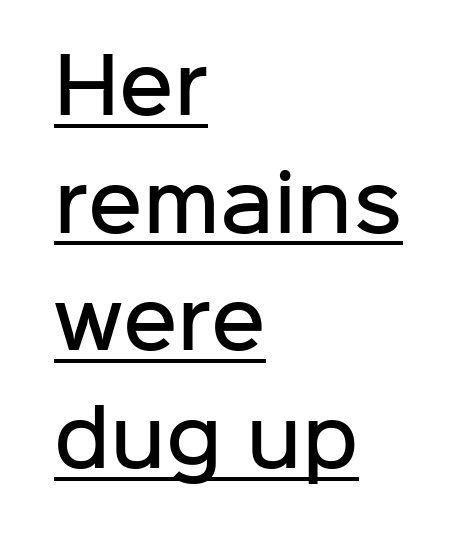
Q: Is the text bold? A: Semi-bold.
Q: Is the text italic (slanted)? A: No, it is upright.
Q: Is the typeface a serif or a sans-serif typeface? A: Sans-serif.
Q: Is the text underlined? A: Yes.
Q: How is the paragraph aligned? A: Left-aligned.
Q: Is the spacing between letters normal or unusually wide? A: Normal.
Q: Is the spacing between lines tight, normal or loose? A: Normal.
Q: Width (condensed, normal, or wide)? A: Normal.
Q: Stroke contrast? A: Low.
Q: x-height? A: Medium.
Q: Monospaced? A: No.
